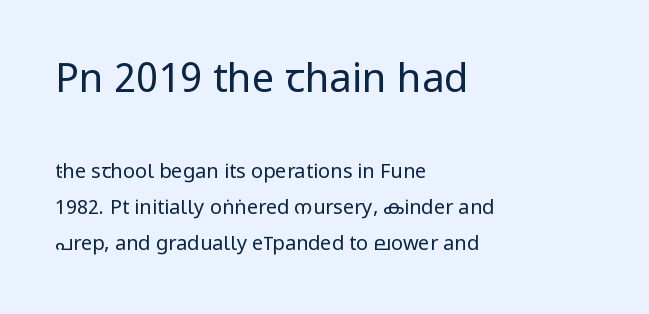
Q: Is the text bold? A: No.
Q: Is the text italic (slanted)? A: No, it is upright.
Q: Is the typeface a serif or a sans-serif typeface? A: Sans-serif.
Q: Is the text underlined? A: No.
Q: How is the paragraph aligned? A: Left-aligned.
Q: Is the spacing between letters normal or unusually wide? A: Normal.
Q: Which block of text is set in a larger size, the first (top) or the second (bottom)? A: The first (top) one.
Q: Width (condensed, normal, or wide)? A: Condensed.
Q: Stroke contrast? A: Low.
Q: x-height? A: Large.
Q: Monospaced? A: No.
